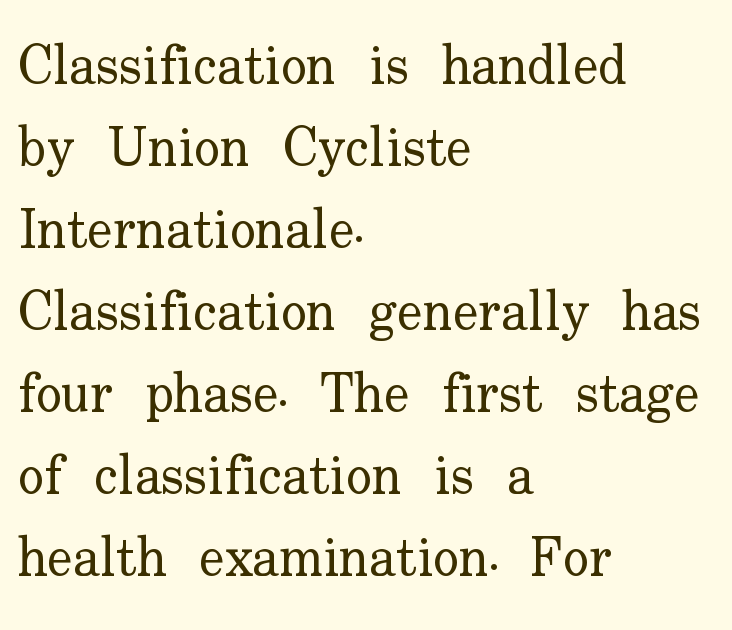
The image shows 54 px regular-weight serif type, upright; set left-aligned, normal line spacing (1.52x), normal letter spacing, not underlined; low stroke contrast and a small x-height.
